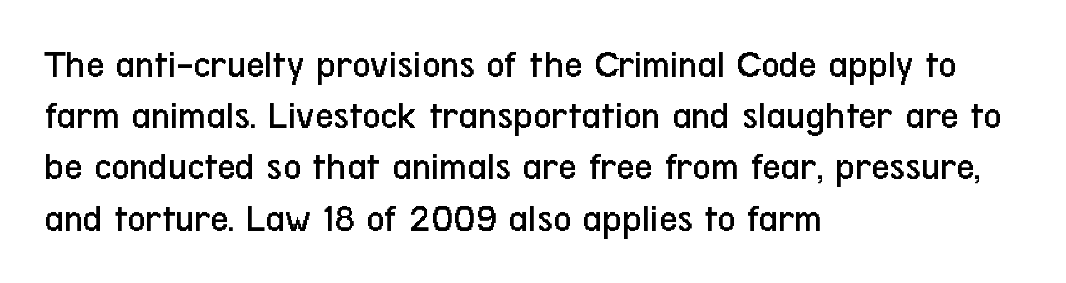
{"serif": "no", "italic": "no", "bold": "no", "weight": "regular", "width": "condensed", "stroke_contrast": "low", "x_height": "medium", "monospaced": "no", "underline": "no", "align": "left", "line_spacing": "normal", "line_spacing_ratio": 1.28, "letter_spacing": "normal", "letter_spacing_em": 0.0, "glyph_px": 40}
